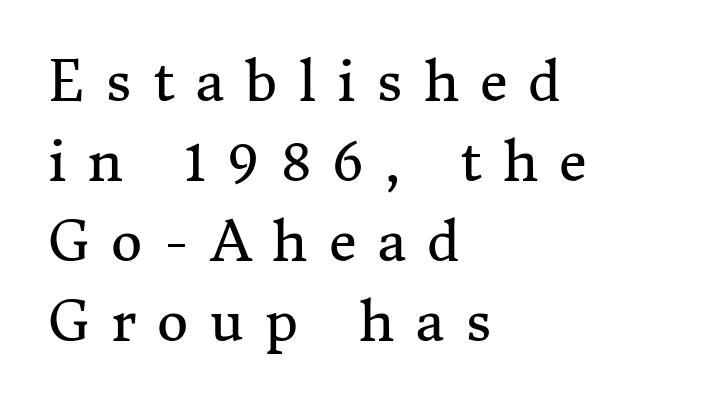
{"serif": "yes", "italic": "no", "bold": "no", "weight": "regular", "width": "normal", "stroke_contrast": "medium", "x_height": "medium", "monospaced": "no", "underline": "no", "align": "left", "line_spacing": "normal", "line_spacing_ratio": 1.48, "letter_spacing": "wide", "letter_spacing_em": 0.39, "glyph_px": 54}
